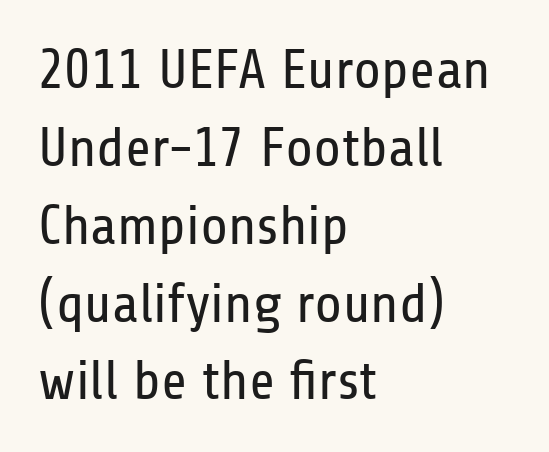
The lines sit at an ordinary, default distance from one another. Between one letter and the next there's only the usual sliver of space. The lines are quadded left. Here the designer chose a conventional face with non-uniform glyph widths.
